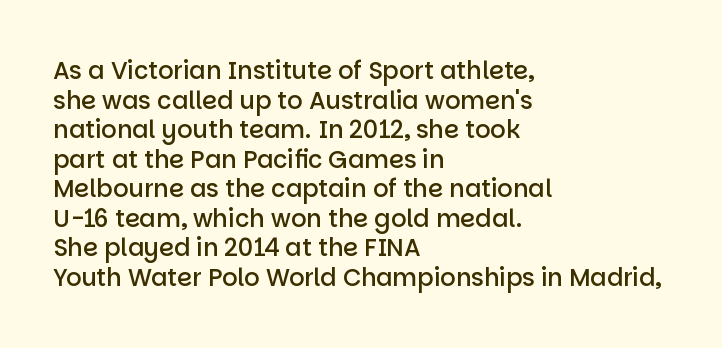
{"italic": "no", "bold": "semi", "underline": "no", "align": "left", "line_spacing_ratio": 1.23, "letter_spacing": "normal", "letter_spacing_em": 0.0, "glyph_px": 24}
